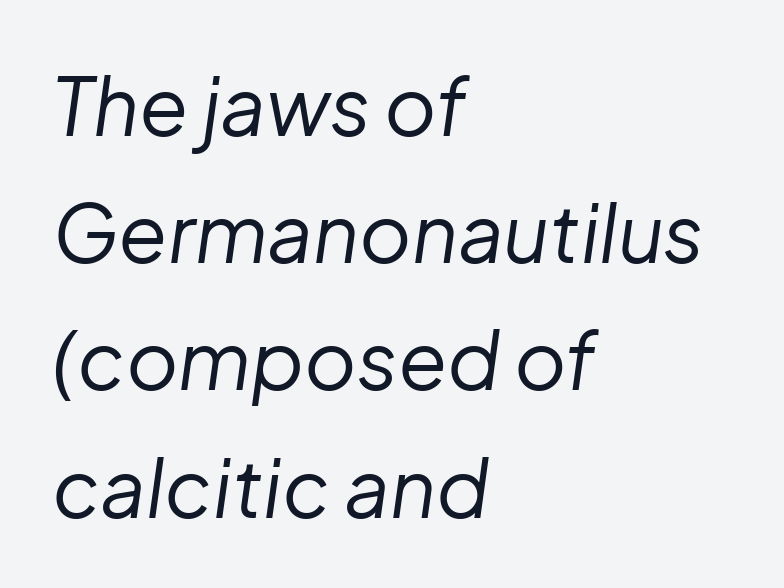
Does the lettering tilt? It does — this is italic. Vertical spacing — default. The face used here is proportionally spaced, like ordinary book or web type. Underline: absent. Short and long lines alike share a common starting point at left. Standard letterfit; no display-style spreading of the glyphs.
